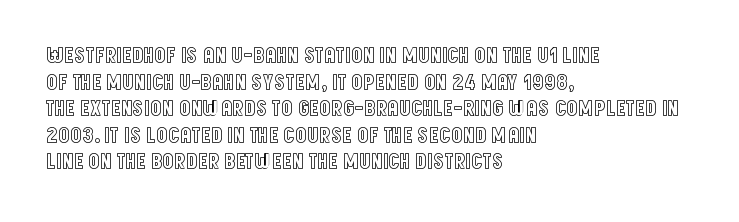
{"italic": "no", "underline": "no", "align": "left", "line_spacing_ratio": 1.21, "letter_spacing": "normal", "letter_spacing_em": 0.0, "glyph_px": 22}
